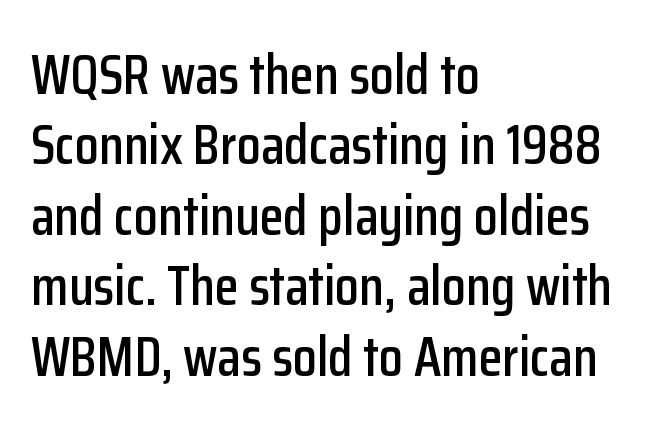
The image shows 55 px condensed sans-serif type, upright; set left-aligned, normal line spacing (1.28x), normal letter spacing, not underlined; low stroke contrast and a medium x-height.
